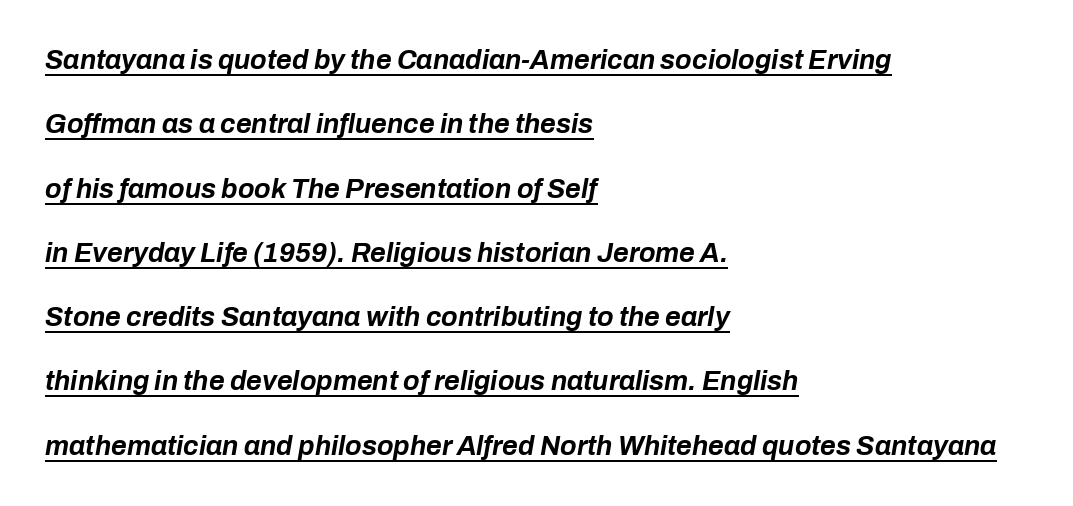
Q: Is the text bold? A: Yes.
Q: Is the text italic (slanted)? A: Yes, it leans right by about 10 degrees.
Q: Is the text underlined? A: Yes.
Q: How is the paragraph aligned? A: Left-aligned.
Q: Is the spacing between letters normal or unusually wide? A: Normal.
Q: Is the spacing between lines tight, normal or loose? A: Loose.
